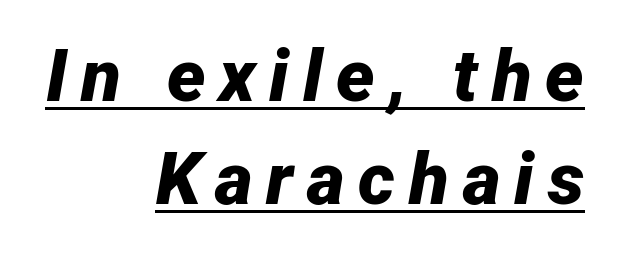
The image shows 73 px bold type, italic (leaning right); set right-aligned, normal line spacing (1.41x), underlined; low stroke contrast and a medium x-height.
